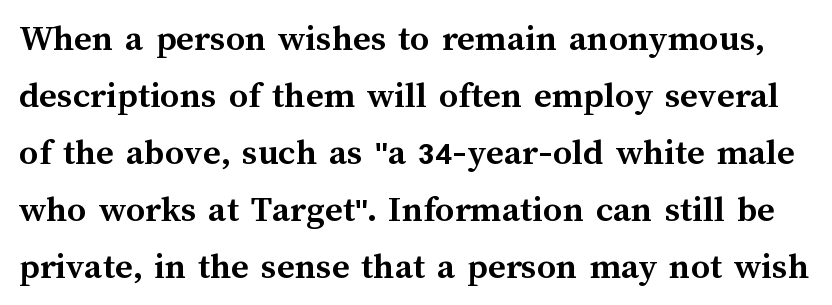
Q: Is the text bold? A: Yes.
Q: Is the text italic (slanted)? A: No, it is upright.
Q: Is the text underlined? A: No.
Q: Is the spacing between letters normal or unusually wide? A: Normal.
Q: Is the spacing between lines tight, normal or loose? A: Normal.
Q: Width (condensed, normal, or wide)? A: Normal.
Q: Stroke contrast? A: Medium.
Q: x-height? A: Medium.
Q: Monospaced? A: No.
